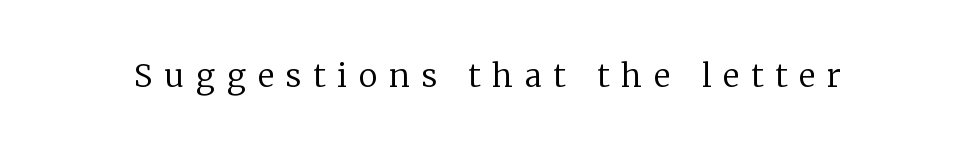
The image shows 32 px regular-weight serif type, upright; set unusually wide letter spacing (+0.37 em), not underlined; low stroke contrast and a medium x-height.
